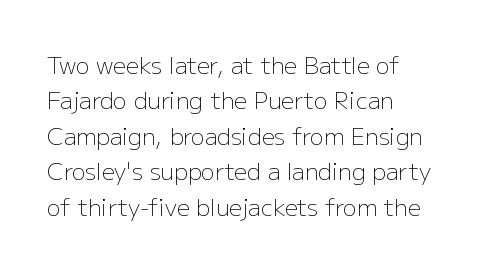
The face looks like a standard text weight, possibly lighter. Vertical strokes here are truly vertical. These lines keep a tight, regular rhythm from letter to letter. Leading matches the norm, producing a regular column. Left-aligned paragraph, ragged on the right. The space directly below the letters is spotless.
